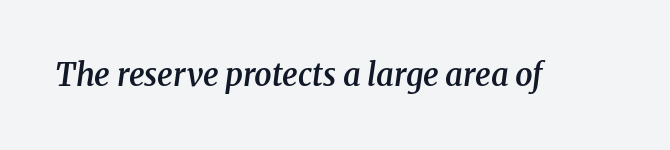
The image shows 31 px semibold serif type, italic (leaning right); set normal letter spacing, not underlined; medium stroke contrast and a medium x-height.
